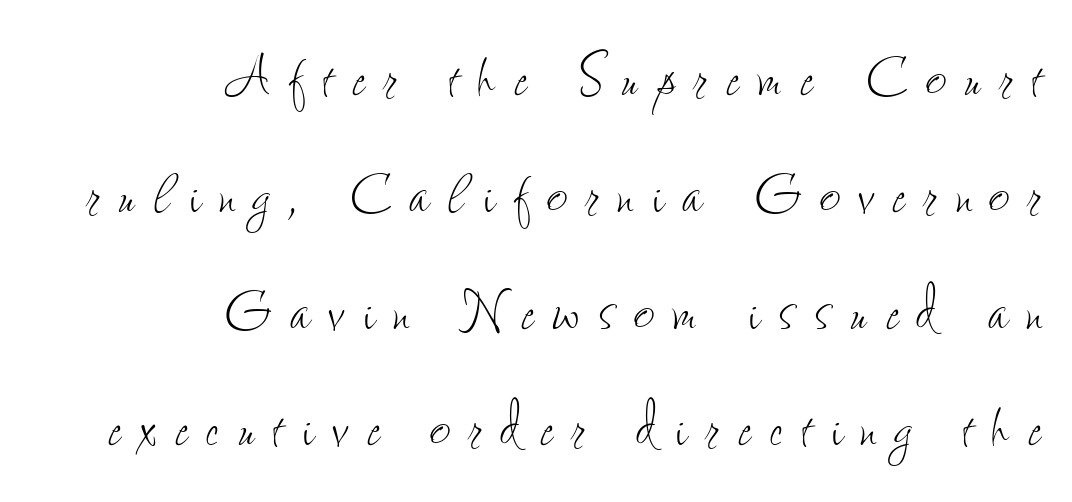
The paragraph shown leans on its right margin. The tracking jumps out immediately: characters are airy and widely separated. These glyphs show unthickened strokes, regular width or finer. Anything drawn beneath the words? Only blank space. Note the varied advance widths — an 'i' is clearly narrower than an 'm'.
